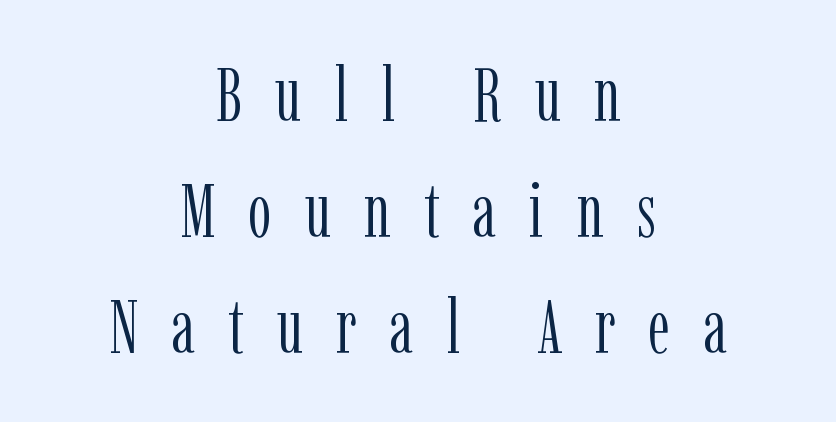
Q: Is the text bold? A: No.
Q: Is the text italic (slanted)? A: No, it is upright.
Q: Is the typeface a serif or a sans-serif typeface? A: Serif.
Q: Is the text underlined? A: No.
Q: How is the paragraph aligned? A: Centered.
Q: Is the spacing between letters normal or unusually wide? A: Unusually wide.
Q: Is the spacing between lines tight, normal or loose? A: Normal.
Q: Width (condensed, normal, or wide)? A: Condensed.
Q: Stroke contrast? A: Low.
Q: x-height? A: Medium.
Q: Monospaced? A: No.
